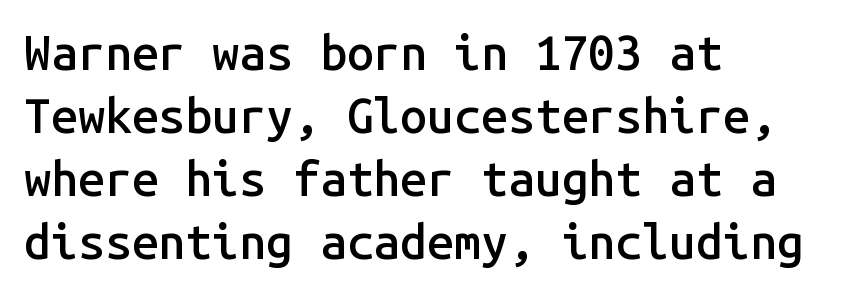
Q: Is the text bold? A: Semi-bold.
Q: Is the text italic (slanted)? A: No, it is upright.
Q: Is the typeface a serif or a sans-serif typeface? A: Sans-serif.
Q: Is the text underlined? A: No.
Q: How is the paragraph aligned? A: Left-aligned.
Q: Is the spacing between letters normal or unusually wide? A: Normal.
Q: Is the spacing between lines tight, normal or loose? A: Normal.
Q: Width (condensed, normal, or wide)? A: Normal.
Q: Stroke contrast? A: Low.
Q: x-height? A: Medium.
Q: Monospaced? A: Yes.
